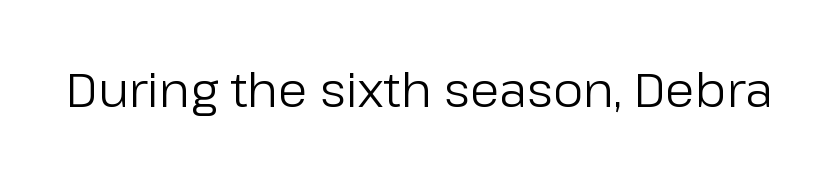
Observe the absence of serifs on each vertical stroke in this sample. The passage shown has conventional tracking throughout. Every character sits straight up, as roman type does. No letter is thick-stroked: the sample isn't bold. Think of a printed novel: that variable character pitch is what you see here. The area under the type is left untouched.
